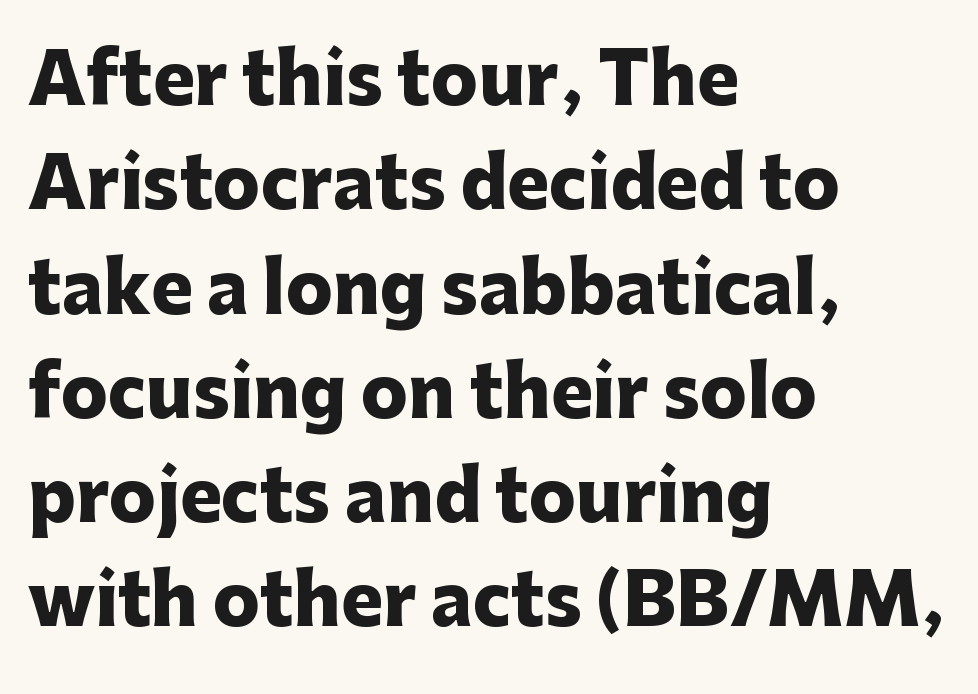
The image shows 70 px heavy sans-serif type, upright; set left-aligned, normal line spacing (1.49x), normal letter spacing, not underlined; low stroke contrast and a medium x-height.
